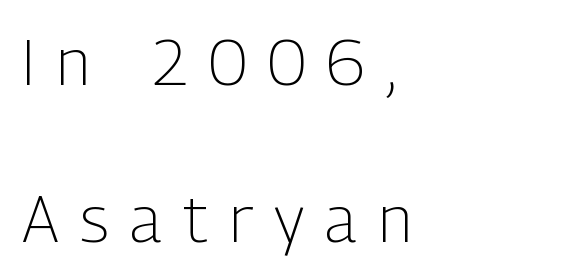
Q: Is the text bold? A: No.
Q: Is the text italic (slanted)? A: No, it is upright.
Q: Is the typeface a serif or a sans-serif typeface? A: Sans-serif.
Q: Is the text underlined? A: No.
Q: How is the paragraph aligned? A: Left-aligned.
Q: Is the spacing between letters normal or unusually wide? A: Unusually wide.
Q: Is the spacing between lines tight, normal or loose? A: Loose.
Q: Width (condensed, normal, or wide)? A: Condensed.
Q: Stroke contrast? A: Low.
Q: x-height? A: Medium.
Q: Monospaced? A: No.
